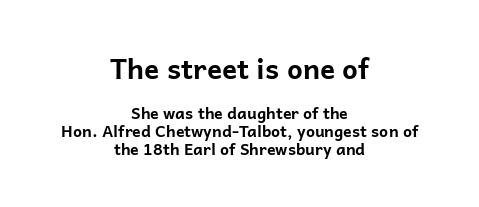
The image shows 28 px bold sans-serif type, upright; set centered, tight line spacing (1.11x), normal letter spacing, not underlined; the first (top) block is 1.75x larger; low stroke contrast and a medium x-height.
